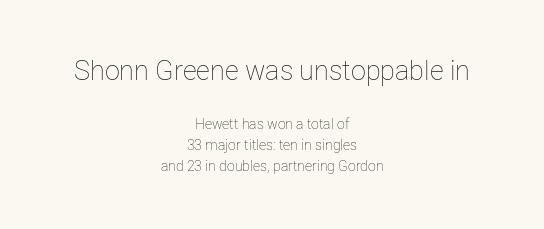
Q: Is the text bold? A: No.
Q: Is the text italic (slanted)? A: No, it is upright.
Q: Is the text underlined? A: No.
Q: How is the paragraph aligned? A: Centered.
Q: Is the spacing between letters normal or unusually wide? A: Normal.
Q: Is the spacing between lines tight, normal or loose? A: Normal.
Q: Which block of text is set in a larger size, the first (top) or the second (bottom)? A: The first (top) one.
